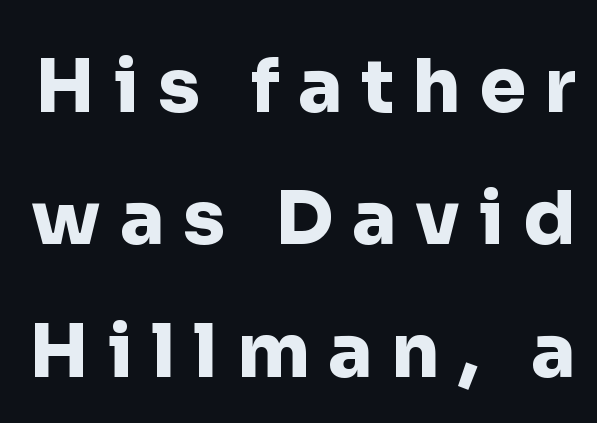
Q: Is the text bold? A: Yes.
Q: Is the text italic (slanted)? A: No, it is upright.
Q: Is the typeface a serif or a sans-serif typeface? A: Sans-serif.
Q: Is the text underlined? A: No.
Q: Is the spacing between letters normal or unusually wide? A: Unusually wide.
Q: Width (condensed, normal, or wide)? A: Normal.
Q: Stroke contrast? A: Low.
Q: x-height? A: Medium.
Q: Monospaced? A: No.
